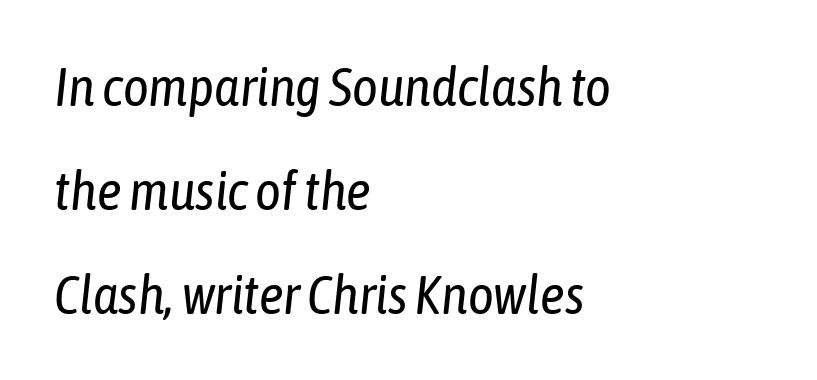
Q: Is the text bold? A: No.
Q: Is the text italic (slanted)? A: Yes, it leans right by about 6 degrees.
Q: Is the text underlined? A: No.
Q: How is the paragraph aligned? A: Left-aligned.
Q: Is the spacing between letters normal or unusually wide? A: Normal.
Q: Width (condensed, normal, or wide)? A: Condensed.
Q: Stroke contrast? A: Low.
Q: x-height? A: Medium.
Q: Monospaced? A: No.
